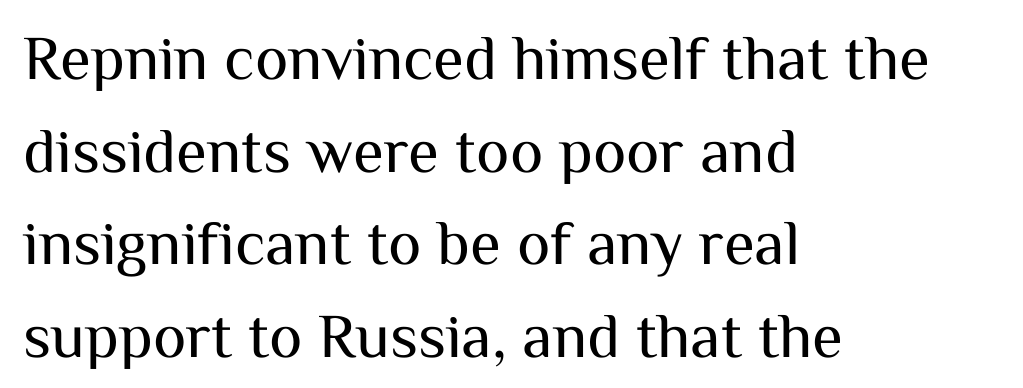
The image shows 63 px regular-weight sans-serif type, upright; set left-aligned, normal line spacing (1.47x), normal letter spacing, not underlined; medium stroke contrast and a medium x-height.
